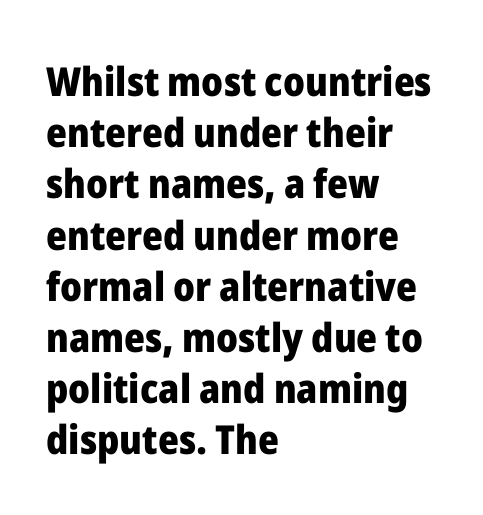
{"serif": "no", "italic": "no", "bold": "yes", "weight": "heavy", "width": "normal", "stroke_contrast": "low", "x_height": "medium", "monospaced": "no", "underline": "no", "align": "left", "line_spacing": "normal", "line_spacing_ratio": 1.28, "letter_spacing": "normal", "letter_spacing_em": 0.0, "glyph_px": 40}
